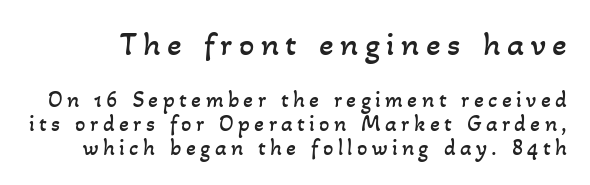
Q: Is the text bold? A: No.
Q: Is the text underlined? A: No.
Q: Is the spacing between lines tight, normal or loose? A: Tight.
Q: Which block of text is set in a larger size, the first (top) or the second (bottom)? A: The first (top) one.
Q: Width (condensed, normal, or wide)? A: Normal.
Q: Stroke contrast? A: Low.
Q: x-height? A: Small.
Q: Monospaced? A: No.
